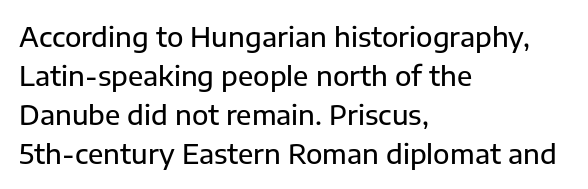
{"italic": "no", "underline": "no", "align": "left", "line_spacing": "normal", "line_spacing_ratio": 1.44, "letter_spacing": "normal", "letter_spacing_em": 0.0, "glyph_px": 27}
